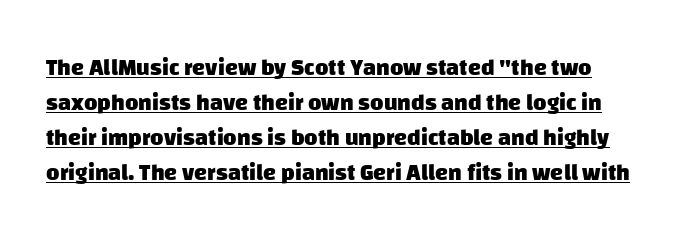
{"bold": "yes", "underline": "yes", "line_spacing": "normal", "line_spacing_ratio": 1.52, "letter_spacing": "normal", "letter_spacing_em": 0.0, "glyph_px": 23}
